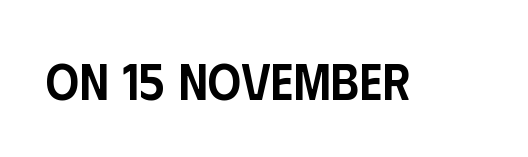
The font's upright variant was chosen for this text. Each word holds together tightly as a unit, with standard inter-letter gaps. The rendering uses natural spacing where letterforms have individual widths. Each letter's strokes conclude bluntly, with no projecting serifs. The foot of each line stays bare and open.
